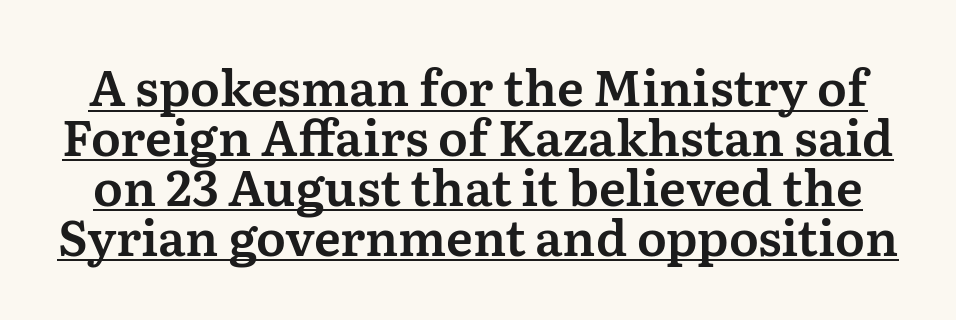
Q: Is the text italic (slanted)? A: No, it is upright.
Q: Is the typeface a serif or a sans-serif typeface? A: Serif.
Q: Is the text underlined? A: Yes.
Q: Is the spacing between letters normal or unusually wide? A: Normal.
Q: Is the spacing between lines tight, normal or loose? A: Tight.
Q: Width (condensed, normal, or wide)? A: Normal.
Q: Stroke contrast? A: Medium.
Q: x-height? A: Medium.
Q: Monospaced? A: No.
